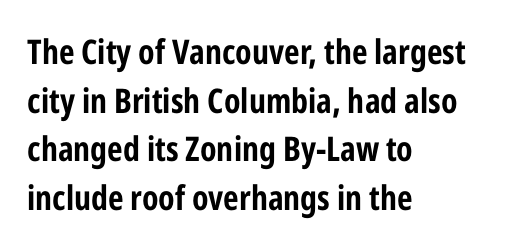
{"serif": "no", "italic": "no", "bold": "yes", "weight": "bold", "width": "condensed", "stroke_contrast": "low", "x_height": "medium", "monospaced": "no", "underline": "no", "align": "left", "line_spacing": "normal", "line_spacing_ratio": 1.43, "letter_spacing": "normal", "letter_spacing_em": 0.0, "glyph_px": 34}
